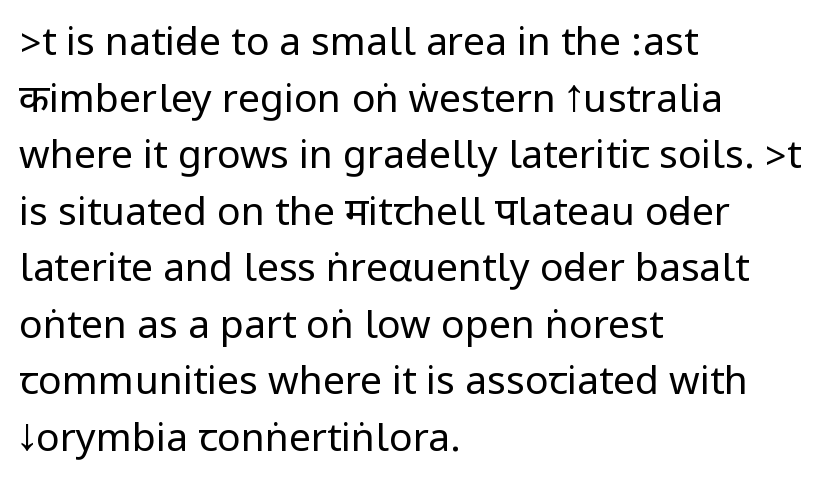
The image shows 39 px regular-weight, condensed sans-serif type, upright; set left-aligned, normal line spacing (1.45x), normal letter spacing, not underlined; low stroke contrast.
